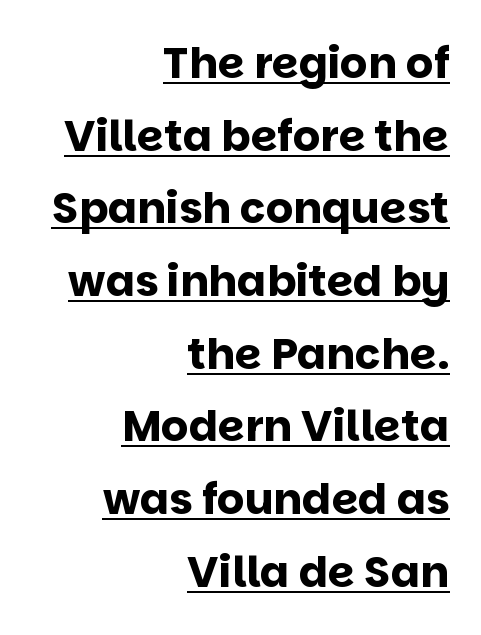
Horizontal alignment here is rightward, an uncommon choice for prose. The face used here appears with an underline applied. Here the designer chose a conventional face with non-uniform glyph widths. The axis of the letterforms is exactly vertical.
